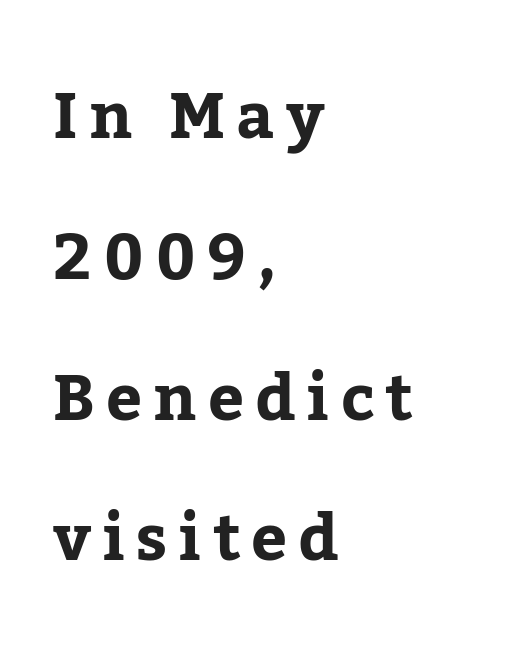
The image shows 64 px bold serif type, upright; set left-aligned, loose line spacing (2.2x), not underlined; low stroke contrast and a medium x-height.
